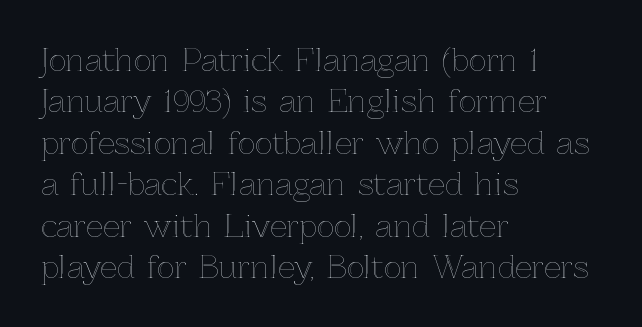
Leftover space on each line is placed entirely after the last word. The passage shown is not underscored anywhere. This rendering leaves character spacing at its baseline value. Posture: upright roman.
